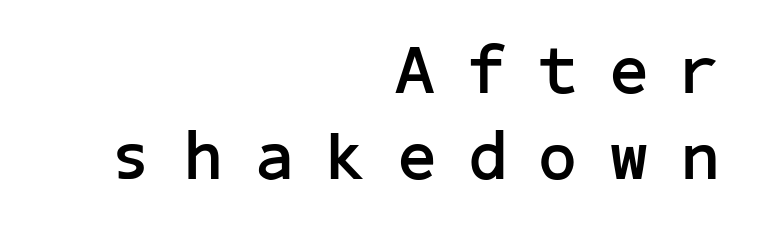
{"serif": "no", "italic": "no", "bold": "yes", "weight": "semibold", "width": "normal", "stroke_contrast": "low", "x_height": "medium", "underline": "no", "align": "right", "line_spacing": "normal", "line_spacing_ratio": 1.26, "letter_spacing": "wide", "letter_spacing_em": 0.47, "glyph_px": 68}
